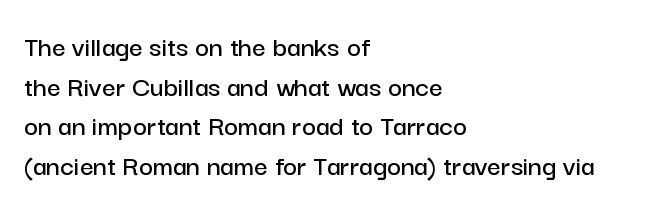
Q: Is the text italic (slanted)? A: No, it is upright.
Q: Is the typeface a serif or a sans-serif typeface? A: Sans-serif.
Q: Is the text underlined? A: No.
Q: How is the paragraph aligned? A: Left-aligned.
Q: Is the spacing between letters normal or unusually wide? A: Normal.
Q: Is the spacing between lines tight, normal or loose? A: Normal.
Q: Width (condensed, normal, or wide)? A: Normal.
Q: Stroke contrast? A: Low.
Q: x-height? A: Medium.
Q: Monospaced? A: No.
